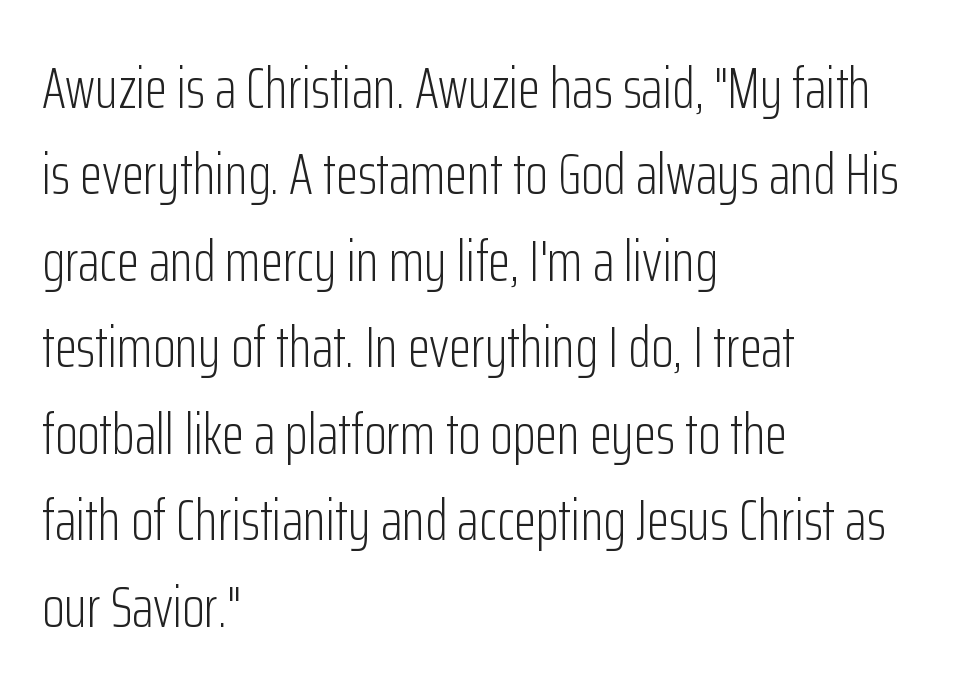
Upright lettering throughout. Nobody touched the tracking dial on this one. Summary of vertical rhythm: regular, with standard interline spacing. The paragraph has a hard left edge and a soft right edge.
